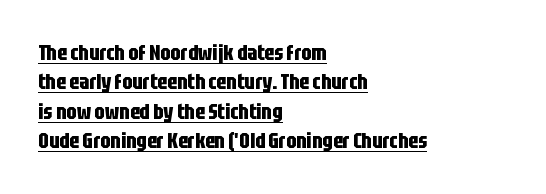
Q: Is the text bold? A: Yes.
Q: Is the text italic (slanted)? A: No, it is upright.
Q: Is the text underlined? A: Yes.
Q: How is the paragraph aligned? A: Left-aligned.
Q: Is the spacing between letters normal or unusually wide? A: Normal.
Q: Is the spacing between lines tight, normal or loose? A: Normal.
